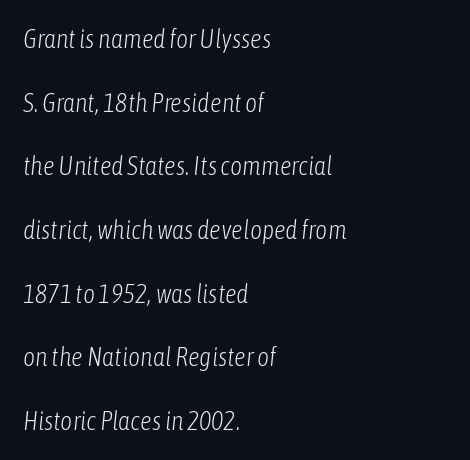
Words appear dense and cohesive because spacing is normal. Line beginnings align vertically; line endings do not. Underline: absent. Nothing heavy about these letters — not bold at all. Successive baselines arrive slowly, with a big drop between each.
